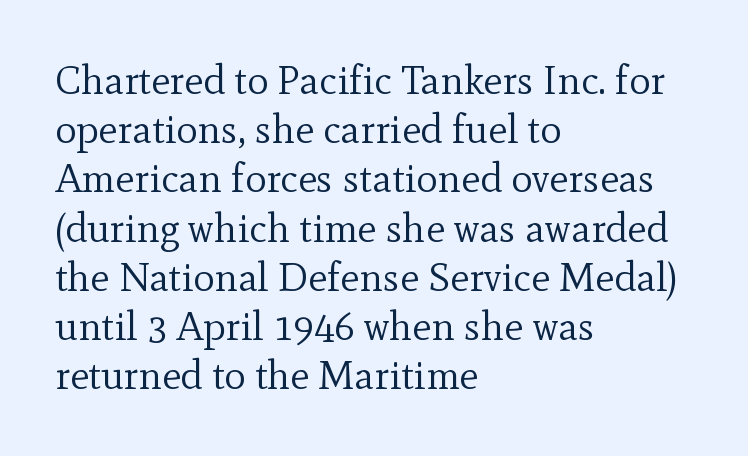
Unbolded letterforms with no extra heft. The typeface chosen for these lines features serifs. Check the space under the baseline: it is left empty. The rendering uses natural spacing where letterforms have individual widths. The axis of the letterforms is exactly vertical.
